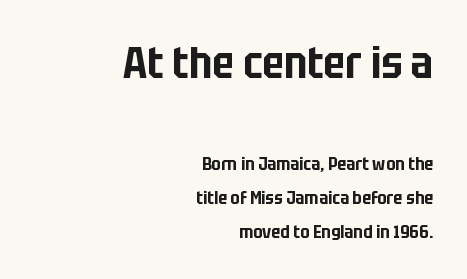
Q: Is the text italic (slanted)? A: No, it is upright.
Q: Is the typeface a serif or a sans-serif typeface? A: Sans-serif.
Q: Is the text underlined? A: No.
Q: How is the paragraph aligned? A: Right-aligned.
Q: Is the spacing between letters normal or unusually wide? A: Normal.
Q: Which block of text is set in a larger size, the first (top) or the second (bottom)? A: The first (top) one.
Q: Width (condensed, normal, or wide)? A: Condensed.
Q: Stroke contrast? A: Low.
Q: x-height? A: Large.
Q: Monospaced? A: No.
